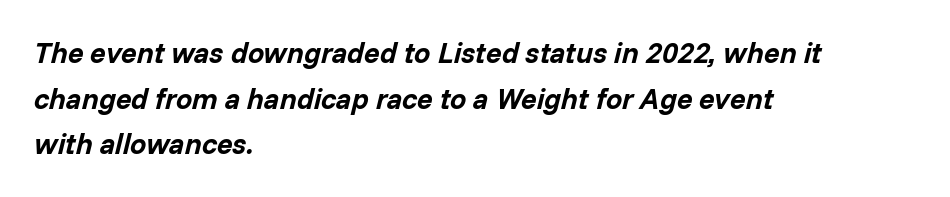
The image shows 29 px bold type, italic (leaning right); set left-aligned, normal line spacing (1.57x), normal letter spacing, not underlined; low stroke contrast and a medium x-height.
